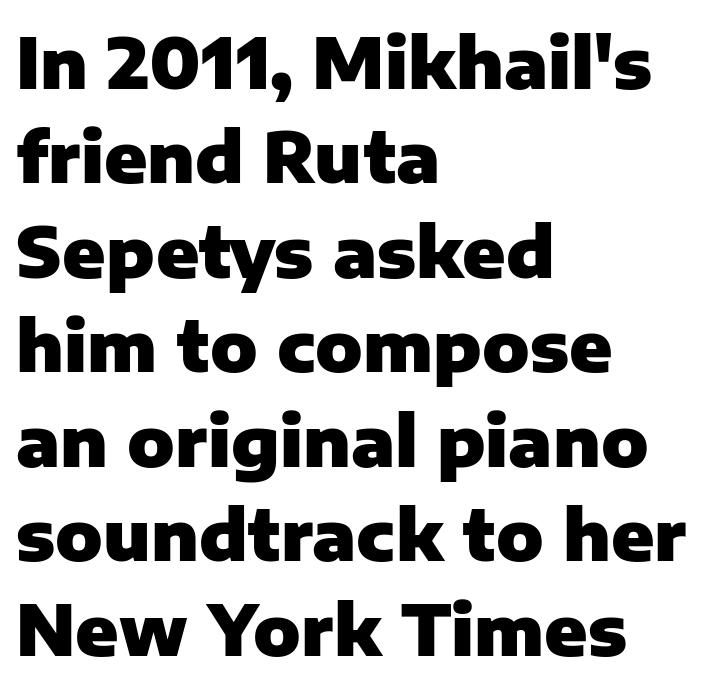
{"serif": "no", "italic": "no", "bold": "yes", "weight": "heavy", "width": "normal", "stroke_contrast": "low", "x_height": "medium", "monospaced": "no", "underline": "no", "align": "left", "line_spacing": "normal", "line_spacing_ratio": 1.35, "letter_spacing": "normal", "letter_spacing_em": 0.0, "glyph_px": 70}
